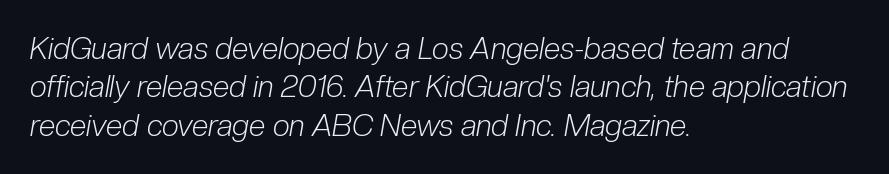
The image shows 30 px light, condensed type, italic (leaning right); set left-aligned, normal line spacing (1.28x), normal letter spacing, not underlined; low stroke contrast and a medium x-height.
